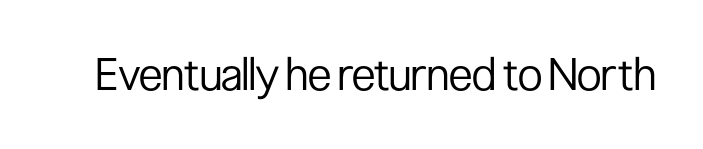
Q: Is the text bold? A: No.
Q: Is the text italic (slanted)? A: No, it is upright.
Q: Is the typeface a serif or a sans-serif typeface? A: Sans-serif.
Q: Is the text underlined? A: No.
Q: Is the spacing between letters normal or unusually wide? A: Normal.
Q: Width (condensed, normal, or wide)? A: Condensed.
Q: Stroke contrast? A: Low.
Q: x-height? A: Medium.
Q: Monospaced? A: No.
